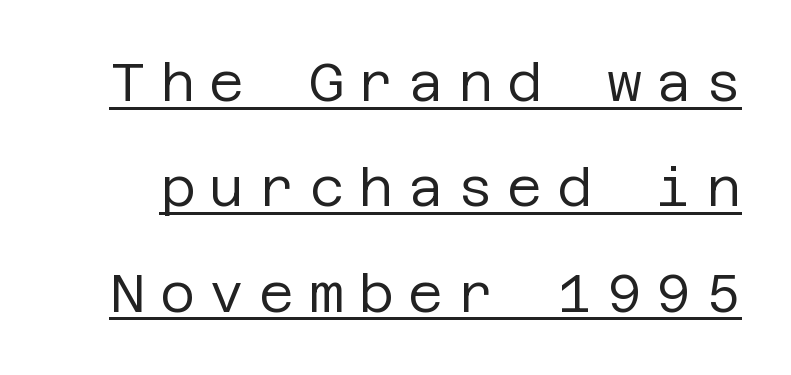
Q: Is the text bold? A: No.
Q: Is the text italic (slanted)? A: No, it is upright.
Q: Is the typeface a serif or a sans-serif typeface? A: Sans-serif.
Q: Is the text underlined? A: Yes.
Q: Is the spacing between letters normal or unusually wide? A: Unusually wide.
Q: Is the spacing between lines tight, normal or loose? A: Loose.
Q: Width (condensed, normal, or wide)? A: Normal.
Q: Stroke contrast? A: Low.
Q: x-height? A: Large.
